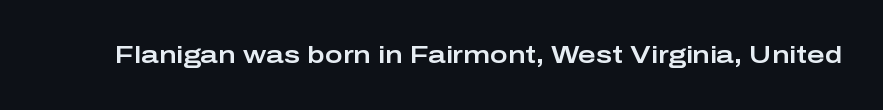
Observe the ordinary spacing: letters are neighbours, not strangers. Underline: absent. Rendered with straight, roman letterforms.
